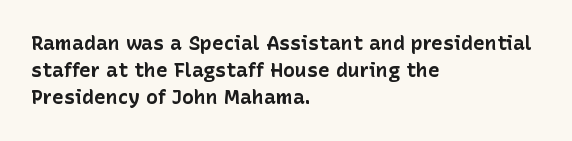
Q: Is the text bold? A: Yes.
Q: Is the text italic (slanted)? A: No, it is upright.
Q: Is the text underlined? A: No.
Q: How is the paragraph aligned? A: Left-aligned.
Q: Is the spacing between letters normal or unusually wide? A: Normal.
Q: Is the spacing between lines tight, normal or loose? A: Normal.
